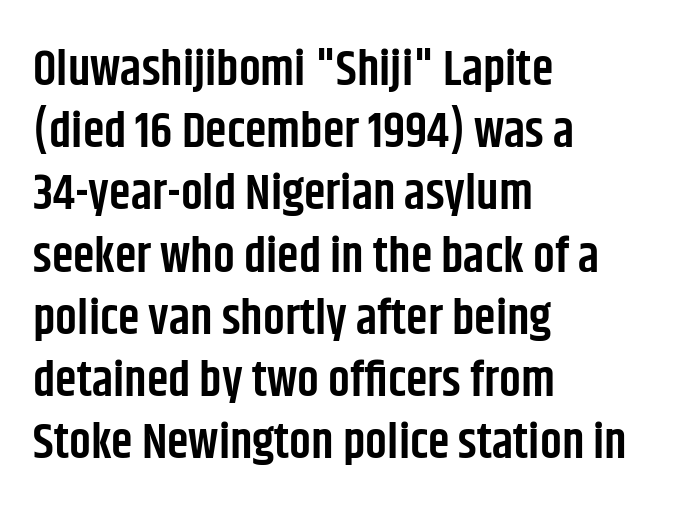
{"serif": "no", "italic": "no", "bold": "semi", "weight": "semibold", "width": "condensed", "stroke_contrast": "low", "x_height": "large", "monospaced": "no", "underline": "no", "align": "left", "line_spacing": "normal", "line_spacing_ratio": 1.27, "letter_spacing": "normal", "letter_spacing_em": 0.0, "glyph_px": 49}
